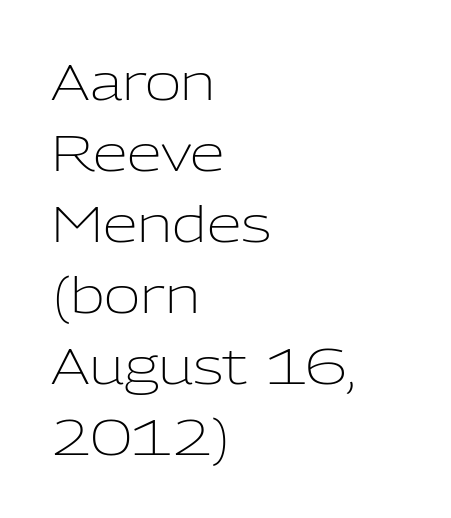
{"serif": "no", "italic": "no", "bold": "no", "weight": "light", "width": "normal", "stroke_contrast": "low", "x_height": "medium", "monospaced": "no", "underline": "no", "align": "left", "line_spacing": "normal", "line_spacing_ratio": 1.42, "letter_spacing": "normal", "letter_spacing_em": 0.0, "glyph_px": 50}
